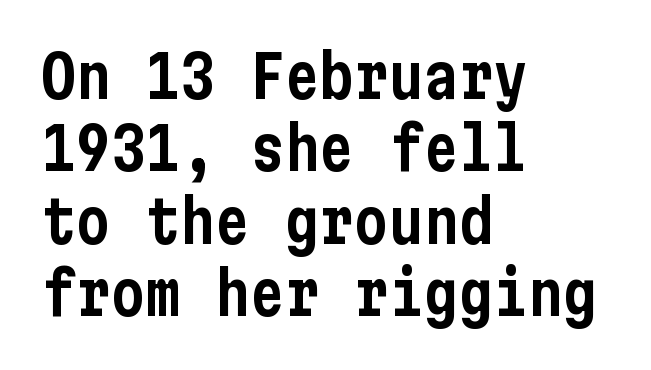
Grotesque or geometric, the face here clearly has no serifs. Italic? Not at all — the glyphs are vertical. The string is rendered with underlining switched off. Nobody touched the tracking dial on this one. Horizontally, the lines are justified to the leading edge only. Compared with typical paragraphs, the rows here are spaced about the same.
